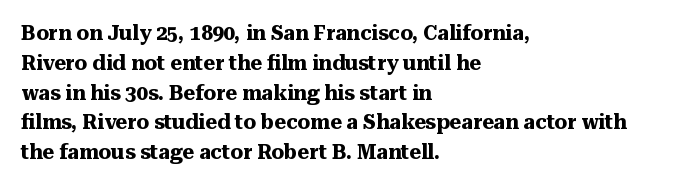
Q: Is the text bold? A: Yes.
Q: Is the text italic (slanted)? A: No, it is upright.
Q: Is the text underlined? A: No.
Q: How is the paragraph aligned? A: Left-aligned.
Q: Is the spacing between letters normal or unusually wide? A: Normal.
Q: Is the spacing between lines tight, normal or loose? A: Normal.
